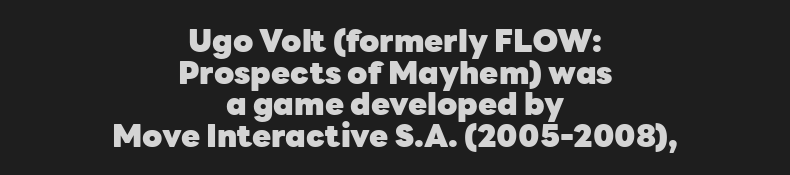
No extra tracking has been applied to these lines. A full-strength bold gives these letters their thick strokes. Is this a sans? Yes — the strokes have no serifs. The lettering stays uniformly vertical, giving the passage a roman look. Anything drawn beneath the words? Only blank space.
